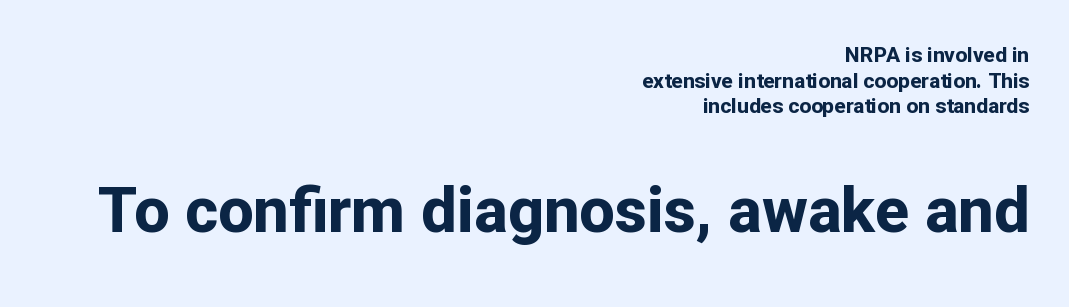
{"serif": "no", "italic": "no", "bold": "yes", "weight": "bold", "width": "normal", "stroke_contrast": "low", "x_height": "medium", "monospaced": "no", "underline": "no", "align": "right", "line_spacing_ratio": 1.22, "letter_spacing": "normal", "letter_spacing_em": 0.0, "larger_block": "second", "size_ratio": 3.0, "glyph_px": 63}
